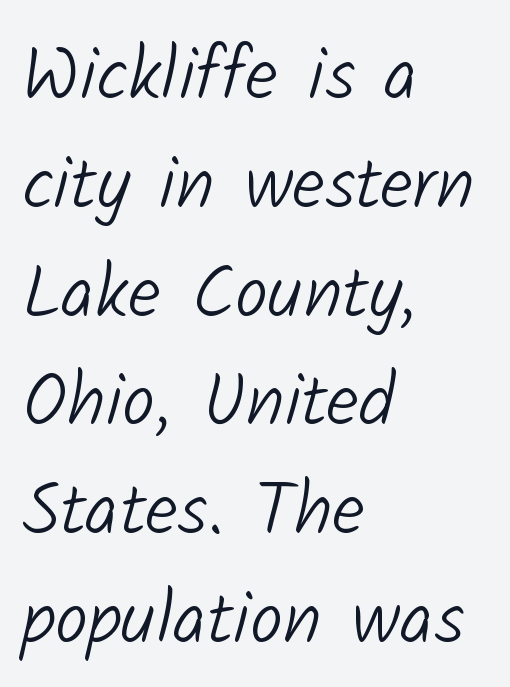
Q: Is the text bold? A: No.
Q: Is the typeface a serif or a sans-serif typeface? A: Sans-serif.
Q: Is the text underlined? A: No.
Q: How is the paragraph aligned? A: Left-aligned.
Q: Is the spacing between letters normal or unusually wide? A: Normal.
Q: Is the spacing between lines tight, normal or loose? A: Normal.
Q: Width (condensed, normal, or wide)? A: Normal.
Q: Stroke contrast? A: Low.
Q: x-height? A: Medium.
Q: Monospaced? A: No.
